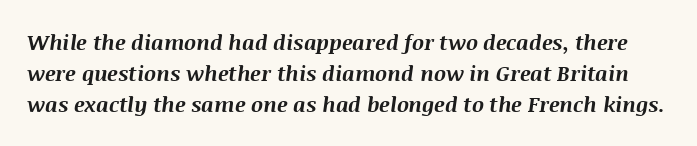
{"italic": "yes", "lean": "right", "slant_degrees": 8, "bold": "yes", "underline": "no", "line_spacing": "normal", "line_spacing_ratio": 1.47, "letter_spacing": "normal", "letter_spacing_em": 0.0, "glyph_px": 21}
